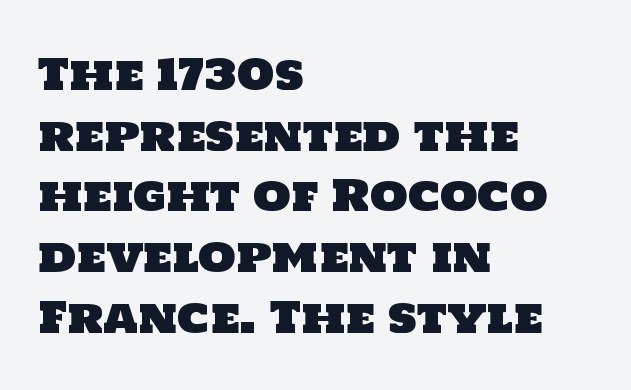
Does extra space separate the letters? No, they use regular spacing. Type style note: lacks serifs. The glyphs are unaccompanied by any horizontal stroke below them. The paragraph shown leans on its left margin. Looks like regular typesetting: each glyph gets only the width it needs.
